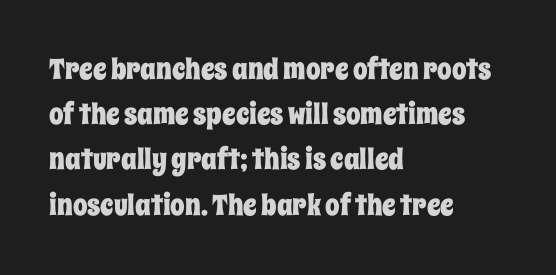
Q: Is the text italic (slanted)? A: No, it is upright.
Q: Is the text underlined? A: No.
Q: How is the paragraph aligned? A: Left-aligned.
Q: Is the spacing between letters normal or unusually wide? A: Normal.
Q: Is the spacing between lines tight, normal or loose? A: Normal.
Q: Width (condensed, normal, or wide)? A: Condensed.
Q: Stroke contrast? A: Low.
Q: x-height? A: Large.
Q: Monospaced? A: No.
